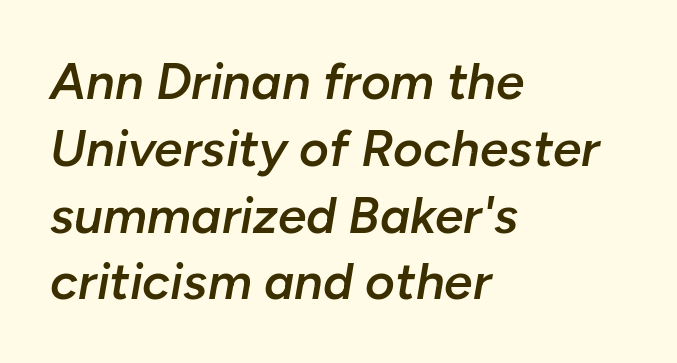
Italic: yes, the glyphs are oblique. Inter-character spacing is left at the font's built-in metrics. One-word summary of the alignment: left. The rendering uses a moderate line-height, typical for paragraphs.
